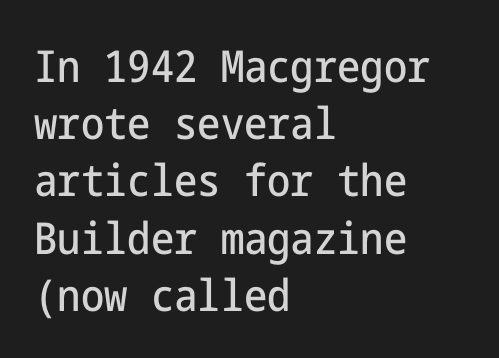
Ordinary non-slanted type is in use. Type style note: lacks serifs. Leading: standard. A typesetter would call this zero additional tracking. The string is rendered with underlining switched off.
